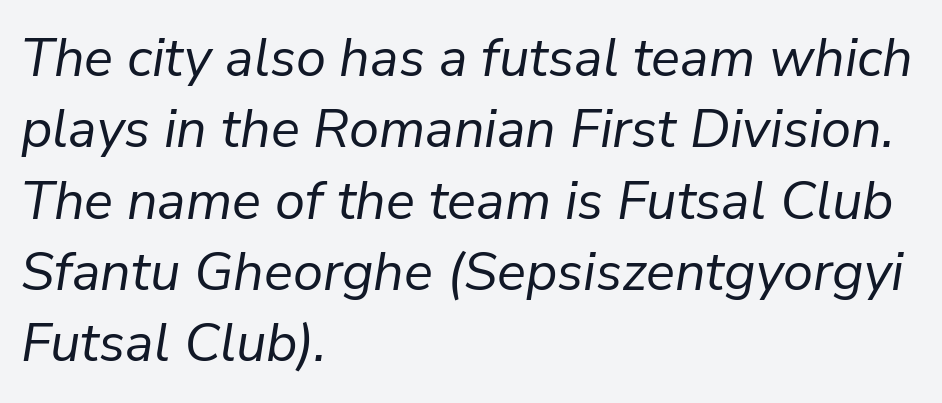
Q: Is the text bold? A: No.
Q: Is the text italic (slanted)? A: Yes, it leans right by about 9 degrees.
Q: Is the text underlined? A: No.
Q: How is the paragraph aligned? A: Left-aligned.
Q: Is the spacing between letters normal or unusually wide? A: Normal.
Q: Is the spacing between lines tight, normal or loose? A: Normal.
Q: Width (condensed, normal, or wide)? A: Normal.
Q: Stroke contrast? A: Low.
Q: x-height? A: Medium.
Q: Monospaced? A: No.
